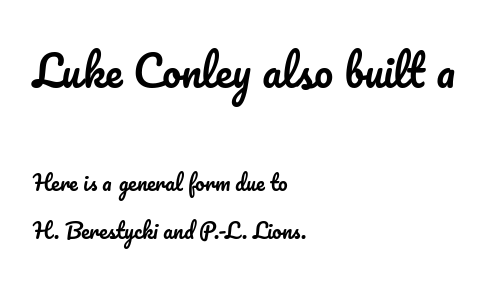
Q: Is the text italic (slanted)? A: Yes.
Q: Is the text underlined? A: No.
Q: How is the paragraph aligned? A: Left-aligned.
Q: Is the spacing between letters normal or unusually wide? A: Normal.
Q: Is the spacing between lines tight, normal or loose? A: Loose.
Q: Which block of text is set in a larger size, the first (top) or the second (bottom)? A: The first (top) one.
Q: Width (condensed, normal, or wide)? A: Normal.
Q: Stroke contrast? A: Low.
Q: x-height? A: Small.
Q: Monospaced? A: No.
